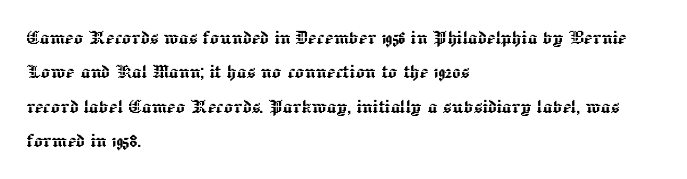
Q: Is the text italic (slanted)? A: No, it is upright.
Q: Is the text underlined? A: No.
Q: How is the paragraph aligned? A: Left-aligned.
Q: Is the spacing between letters normal or unusually wide? A: Normal.
Q: Is the spacing between lines tight, normal or loose? A: Normal.
